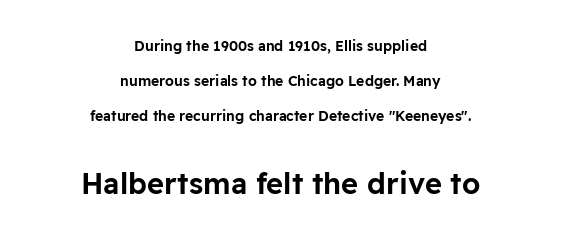
The image shows 29 px sans-serif type, upright; set centered, loose line spacing (2.5x), normal letter spacing, not underlined; the second (bottom) block is 2.07x larger; low stroke contrast and a medium x-height.
